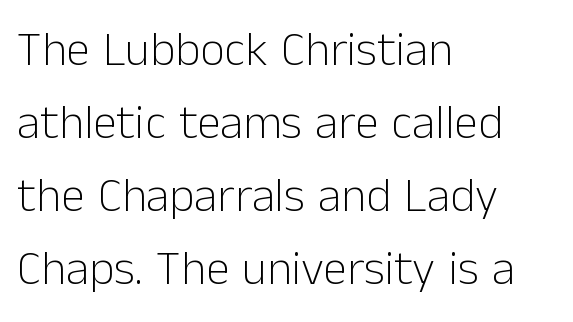
If you drew a line through each stem, it would be perfectly vertical. Is this a fixed-width face? No — the glyphs have proportional, varying widths. Line spacing here is normal. The words here are not underlined. Horizontally, the lines are justified to the leading edge only. You can tell from the bare stems that sans-serif type was used.
